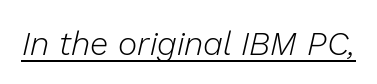
Q: Is the text bold? A: No.
Q: Is the text italic (slanted)? A: Yes, it leans right by about 13 degrees.
Q: Is the text underlined? A: Yes.
Q: Is the spacing between letters normal or unusually wide? A: Normal.
Q: Width (condensed, normal, or wide)? A: Normal.
Q: Stroke contrast? A: Low.
Q: x-height? A: Medium.
Q: Monospaced? A: No.
